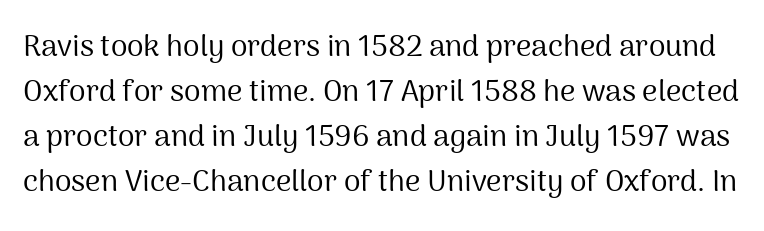
The image shows 30 px regular-weight sans-serif type, upright; set normal line spacing (1.5x), normal letter spacing, not underlined; medium stroke contrast and a medium x-height.
